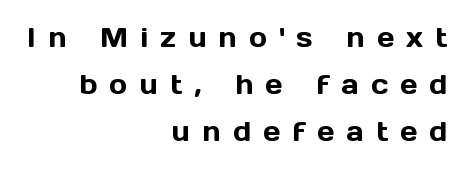
Q: Is the text italic (slanted)? A: No, it is upright.
Q: Is the text underlined? A: No.
Q: How is the paragraph aligned? A: Right-aligned.
Q: Is the spacing between letters normal or unusually wide? A: Unusually wide.
